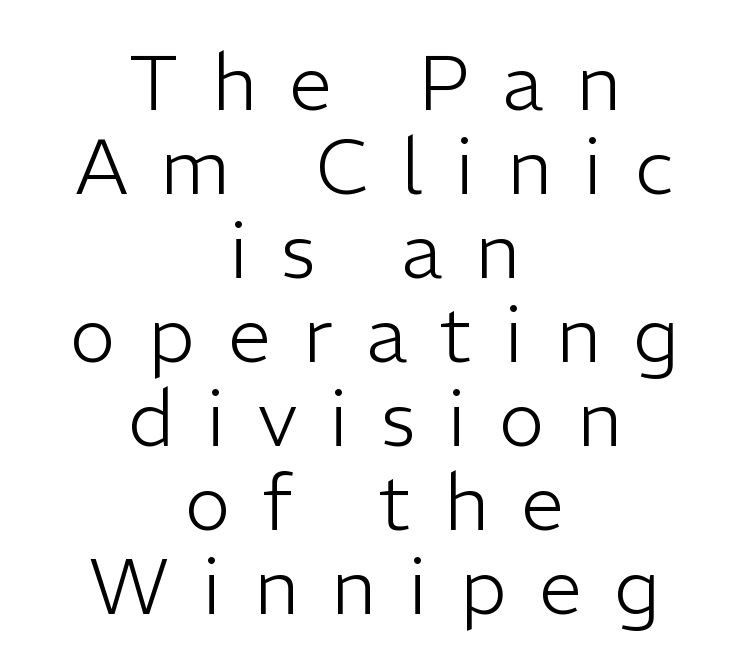
A typesetter would call this leading minimal, almost set solid. Characters remain perfectly vertical along every line. These lines are centered, leaving both edges ragged. The line texture is sparse and dotted thanks to wide tracking. Note the varied advance widths — an 'i' is clearly narrower than an 'm'.
